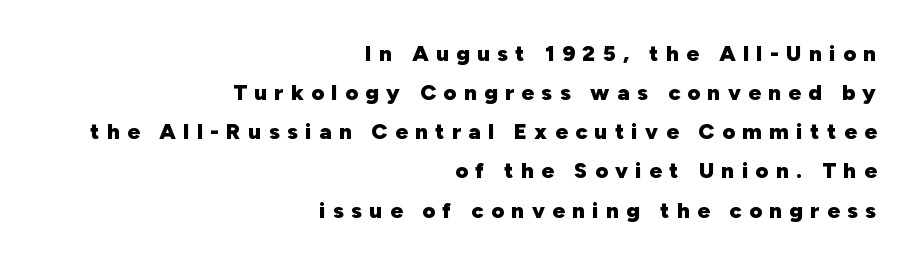
{"italic": "no", "bold": "yes", "underline": "no", "align": "right", "line_spacing_ratio": 1.78, "letter_spacing": "wide", "letter_spacing_em": 0.34, "glyph_px": 22}
